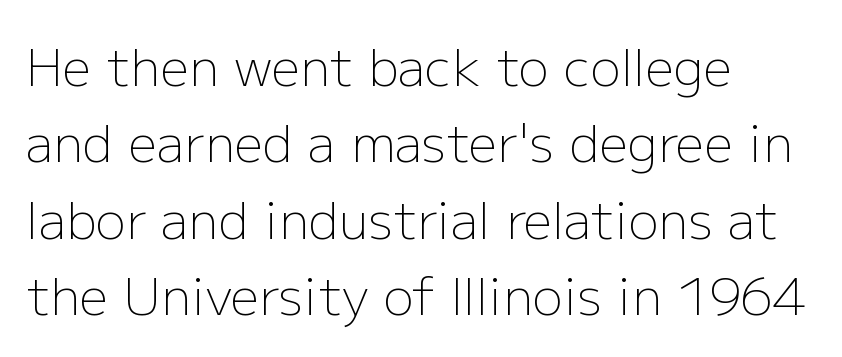
The image shows 51 px light sans-serif type, upright; set left-aligned, normal line spacing (1.5x), normal letter spacing, not underlined; low stroke contrast and a medium x-height.
